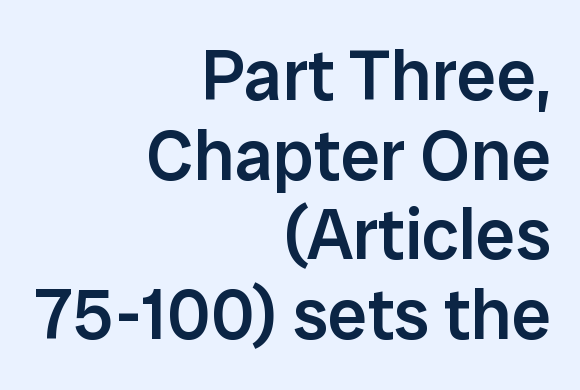
The image shows 71 px semibold sans-serif type, upright; set right-aligned, tight line spacing (1.12x), normal letter spacing, not underlined; low stroke contrast and a medium x-height.
